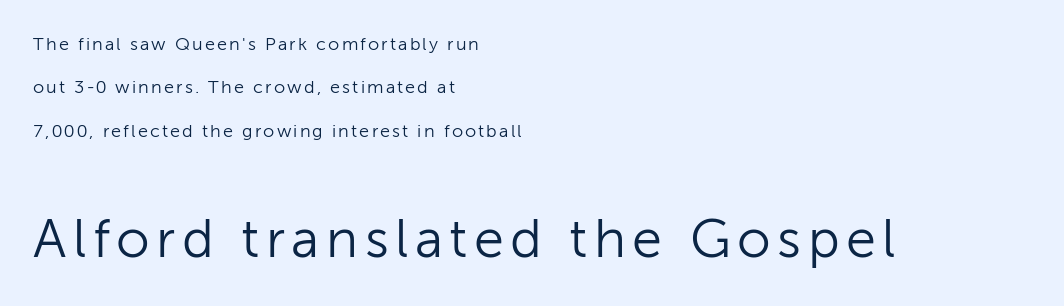
The image shows 54 px light sans-serif type, upright; set left-aligned, loose line spacing (2.41x), not underlined; the second (bottom) block is 3.0x larger; low stroke contrast and a medium x-height.
